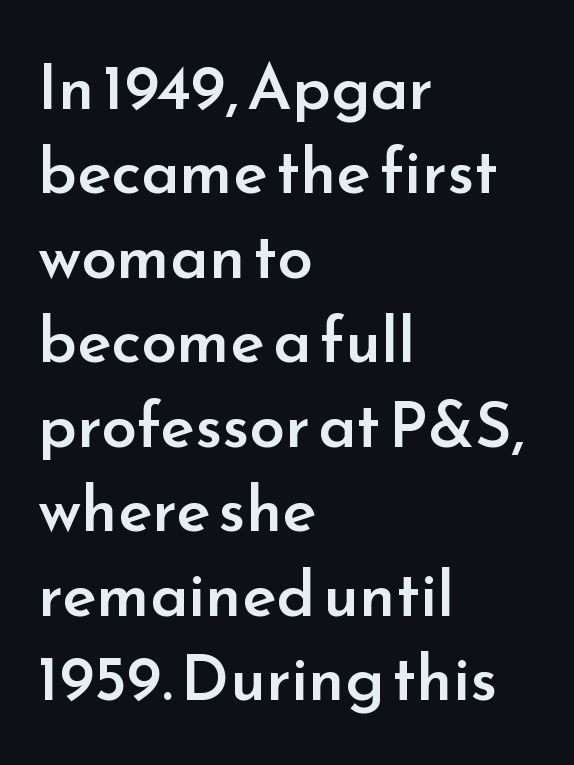
The image shows 64 px semibold sans-serif type, upright; set left-aligned, normal line spacing (1.32x), normal letter spacing, not underlined; low stroke contrast and a small x-height.
